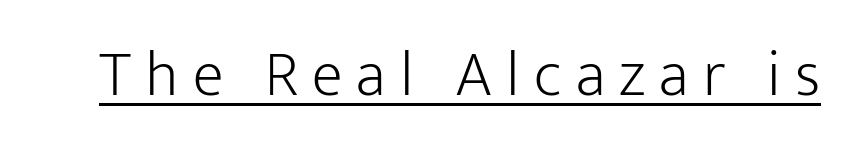
Q: Is the text bold? A: No.
Q: Is the text italic (slanted)? A: No, it is upright.
Q: Is the typeface a serif or a sans-serif typeface? A: Sans-serif.
Q: Is the text underlined? A: Yes.
Q: Is the spacing between letters normal or unusually wide? A: Unusually wide.
Q: Width (condensed, normal, or wide)? A: Normal.
Q: Stroke contrast? A: Low.
Q: x-height? A: Medium.
Q: Monospaced? A: No.
